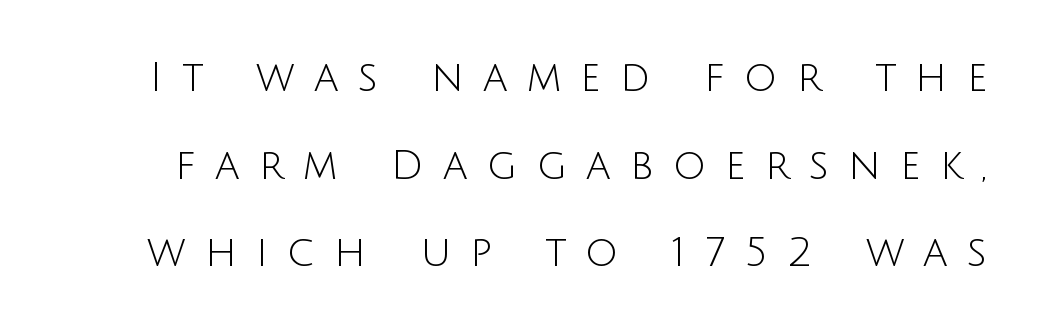
The image shows 41 px light sans-serif type, upright; set loose line spacing (2.14x), unusually wide letter spacing (+0.47 em), not underlined; low stroke contrast and a large x-height.
